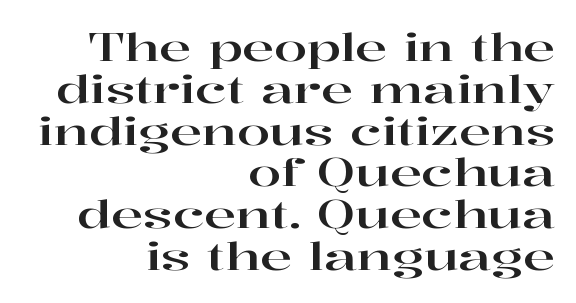
Here the glyphs are tracked normally, forming tight word shapes. Descenders are the only things crossing below the line. The rendering uses natural spacing where letterforms have individual widths. Does the copy run flush right? Yes — the right margin is perfectly even. If you measured baseline to baseline, you'd find a short distance.
